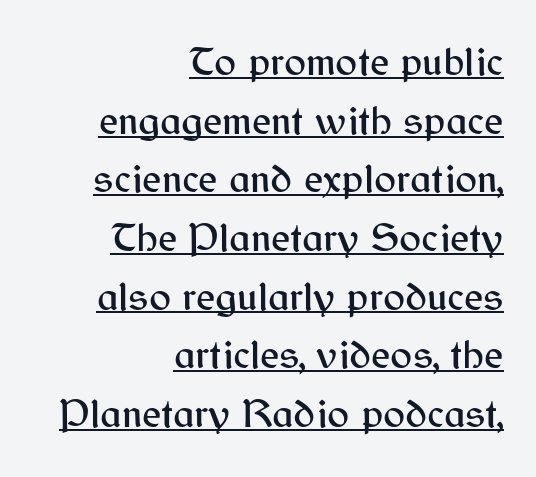
To sum up the face: it is a sans, with no serifs. Notice how the passage keeps a crisp vertical edge on the right only. Evenly set lines give the paragraph a standard silhouette. What decoration does the sample have? An underline.
